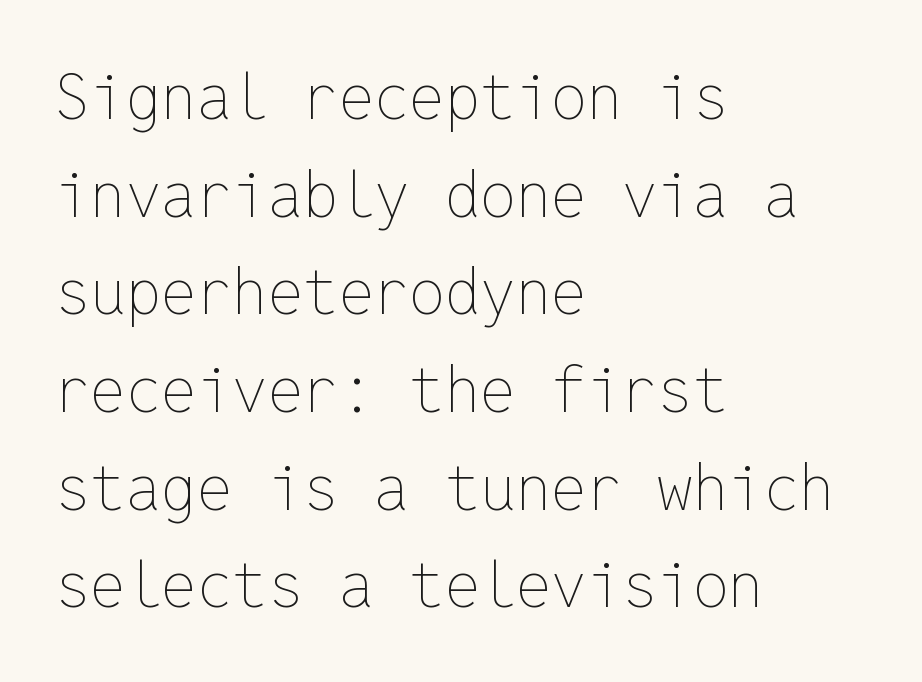
The image shows 63 px thin type, upright, monospaced; set left-aligned, normal line spacing (1.55x), normal letter spacing, not underlined; low stroke contrast and a medium x-height.
